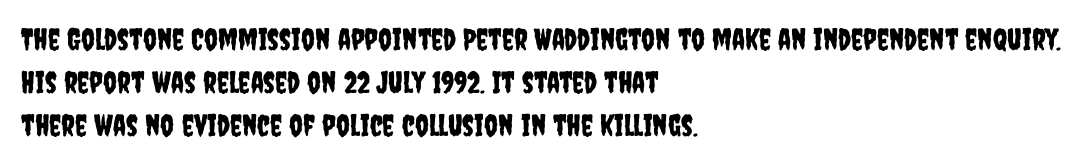
Q: Is the text italic (slanted)? A: No, it is upright.
Q: Is the typeface a serif or a sans-serif typeface? A: Sans-serif.
Q: Is the text underlined? A: No.
Q: How is the paragraph aligned? A: Left-aligned.
Q: Is the spacing between letters normal or unusually wide? A: Normal.
Q: Is the spacing between lines tight, normal or loose? A: Normal.
Q: Width (condensed, normal, or wide)? A: Condensed.
Q: Stroke contrast? A: Low.
Q: x-height? A: Large.
Q: Monospaced? A: No.
